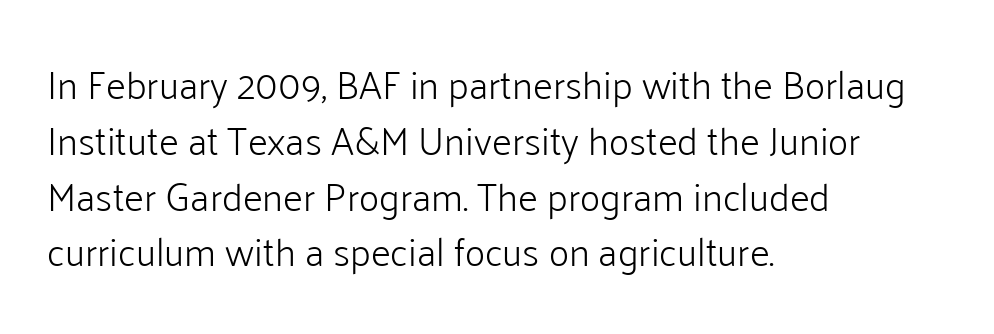
{"serif": "no", "italic": "no", "bold": "no", "weight": "light", "width": "normal", "stroke_contrast": "low", "x_height": "medium", "monospaced": "no", "underline": "no", "align": "left", "line_spacing": "normal", "line_spacing_ratio": 1.43, "letter_spacing": "normal", "letter_spacing_em": 0.0, "glyph_px": 39}
